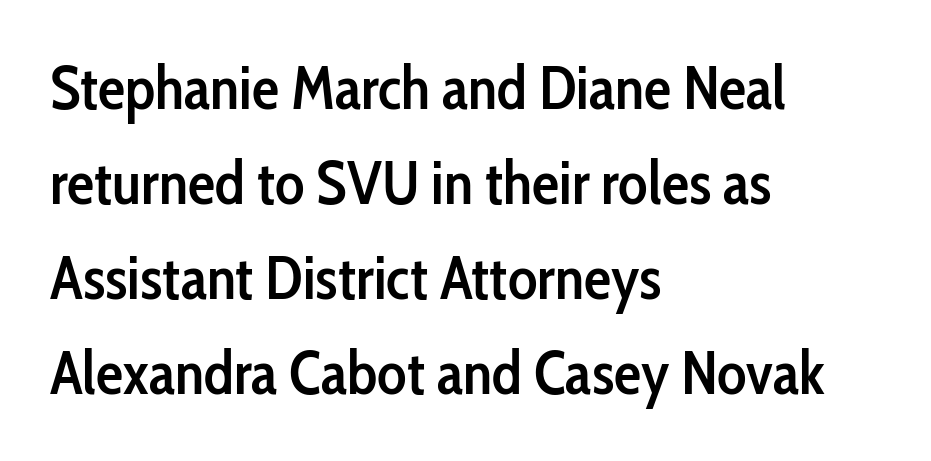
The image shows 61 px semibold, condensed sans-serif type, upright; set left-aligned, normal line spacing (1.56x), normal letter spacing, not underlined; low stroke contrast and a medium x-height.
